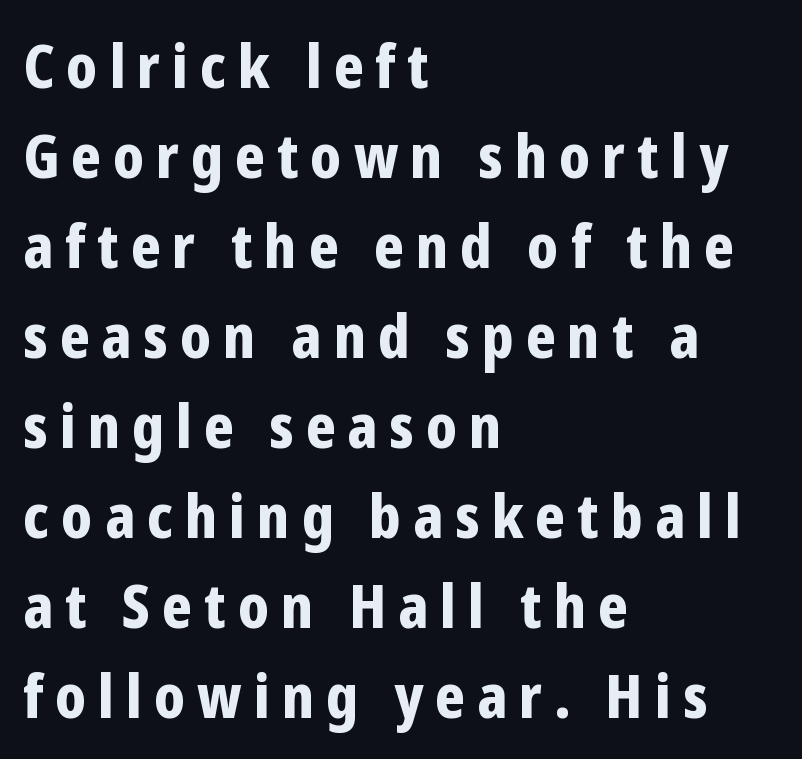
The image shows 60 px bold, condensed sans-serif type, upright; set left-aligned, normal line spacing (1.5x), unusually wide letter spacing (+0.2 em), not underlined; low stroke contrast and a medium x-height.
